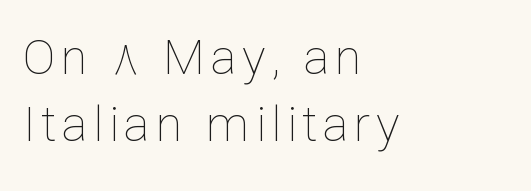
Q: Is the text bold? A: No.
Q: Is the text italic (slanted)? A: No, it is upright.
Q: Is the text underlined? A: No.
Q: How is the paragraph aligned? A: Left-aligned.
Q: Is the spacing between lines tight, normal or loose? A: Normal.
Q: Width (condensed, normal, or wide)? A: Normal.
Q: Stroke contrast? A: Low.
Q: x-height? A: Medium.
Q: Monospaced? A: No.
